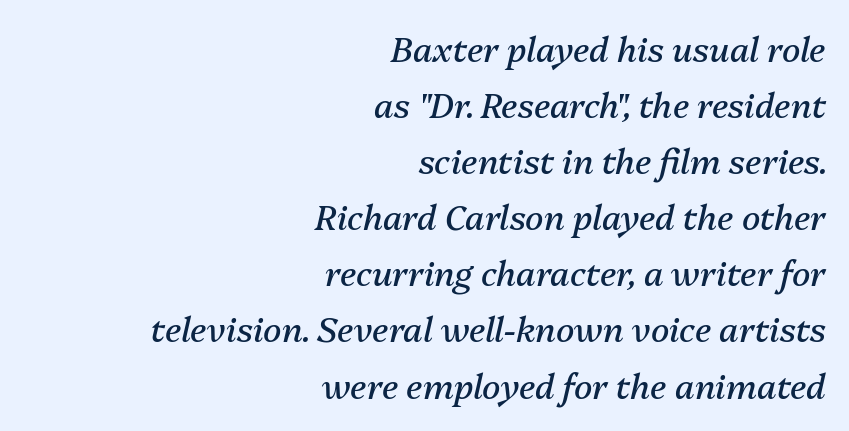
Q: Is the text bold? A: No.
Q: Is the text italic (slanted)? A: Yes, it leans right by about 13 degrees.
Q: Is the text underlined? A: No.
Q: How is the paragraph aligned? A: Right-aligned.
Q: Is the spacing between letters normal or unusually wide? A: Normal.
Q: Is the spacing between lines tight, normal or loose? A: Normal.
Q: Width (condensed, normal, or wide)? A: Normal.
Q: Stroke contrast? A: Medium.
Q: x-height? A: Medium.
Q: Monospaced? A: No.
